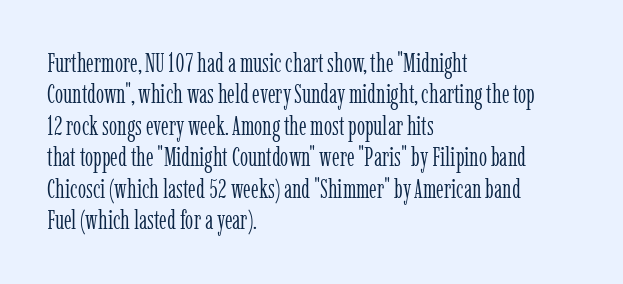
The image shows 26 px text type, upright; set left-aligned, line spacing 1.21x, normal letter spacing, not underlined.
